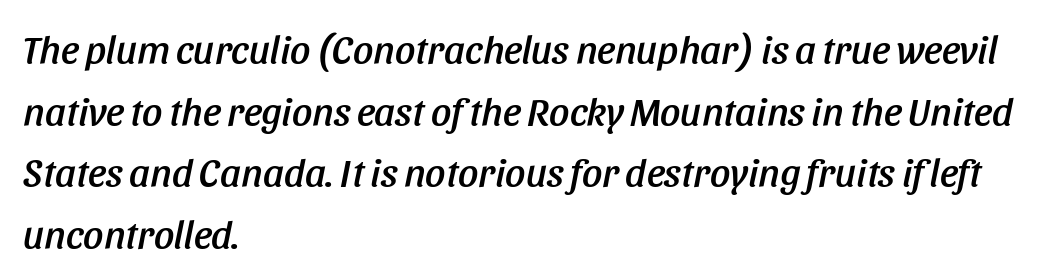
{"italic": "yes", "lean": "right", "slant_degrees": 11, "width": "condensed", "stroke_contrast": "low", "x_height": "large", "monospaced": "no", "underline": "no", "align": "left", "line_spacing": "normal", "line_spacing_ratio": 1.54, "letter_spacing": "normal", "letter_spacing_em": 0.0, "glyph_px": 40}
